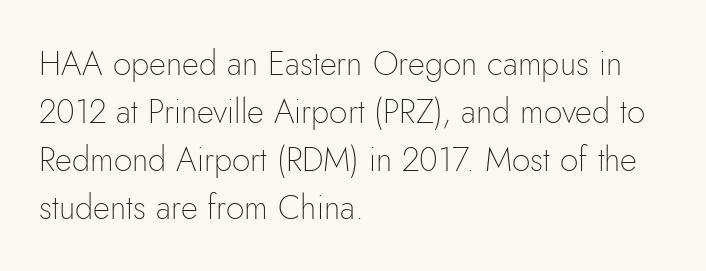
Q: Is the text bold? A: No.
Q: Is the text italic (slanted)? A: No, it is upright.
Q: Is the typeface a serif or a sans-serif typeface? A: Sans-serif.
Q: Is the text underlined? A: No.
Q: How is the paragraph aligned? A: Left-aligned.
Q: Is the spacing between letters normal or unusually wide? A: Normal.
Q: Is the spacing between lines tight, normal or loose? A: Normal.
Q: Width (condensed, normal, or wide)? A: Normal.
Q: Stroke contrast? A: Low.
Q: x-height? A: Small.
Q: Monospaced? A: No.
